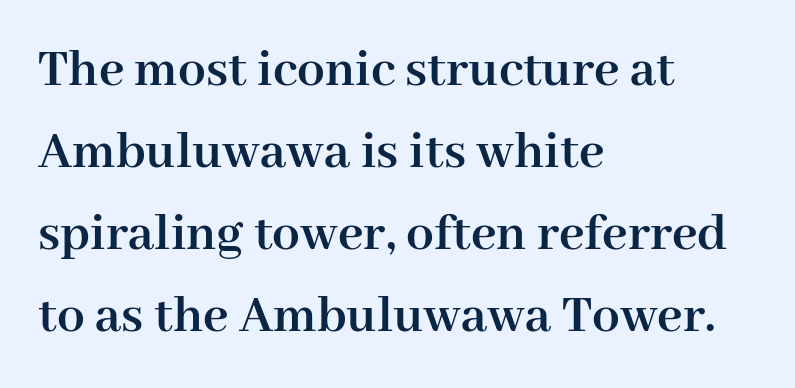
Classification — serif. Caption: bold face, heavy strokes. A typesetter would call this proportional, since set widths differ per character. These lines sit exactly where default settings would place them. A bare baseline throughout the passage.
